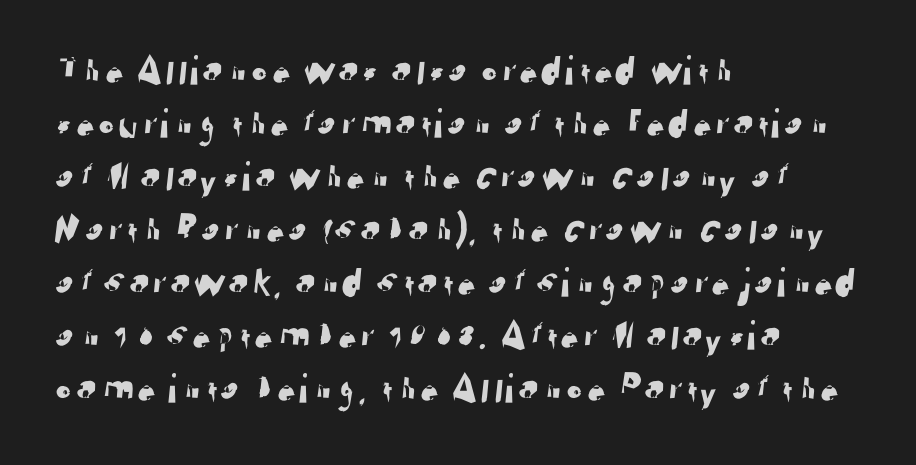
{"serif": "no", "width": "normal", "stroke_contrast": "low", "x_height": "medium", "monospaced": "no", "underline": "no", "align": "left", "line_spacing": "normal", "line_spacing_ratio": 1.26, "letter_spacing": "normal", "letter_spacing_em": 0.0, "glyph_px": 42}
